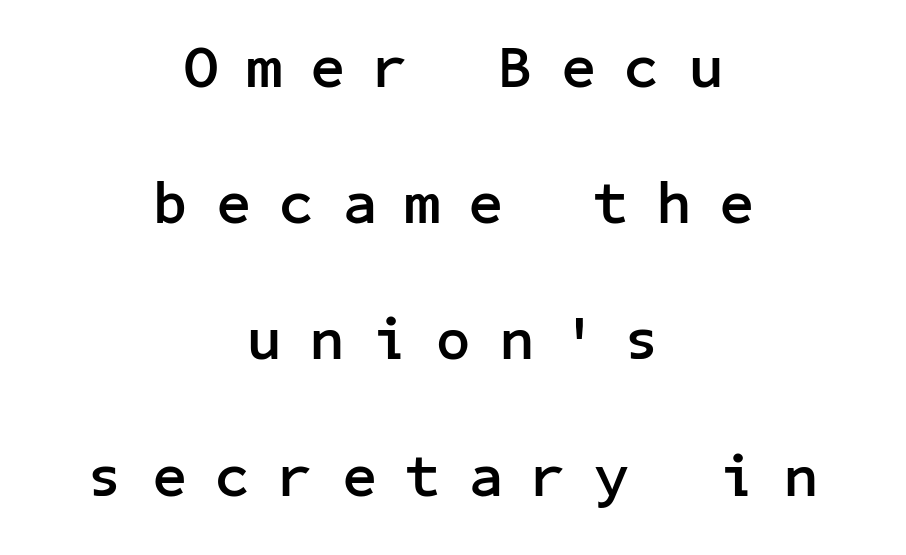
The image shows 60 px semibold sans-serif type, upright; set centered, loose line spacing (2.27x), unusually wide letter spacing (+0.48 em), not underlined; low stroke contrast and a medium x-height.
